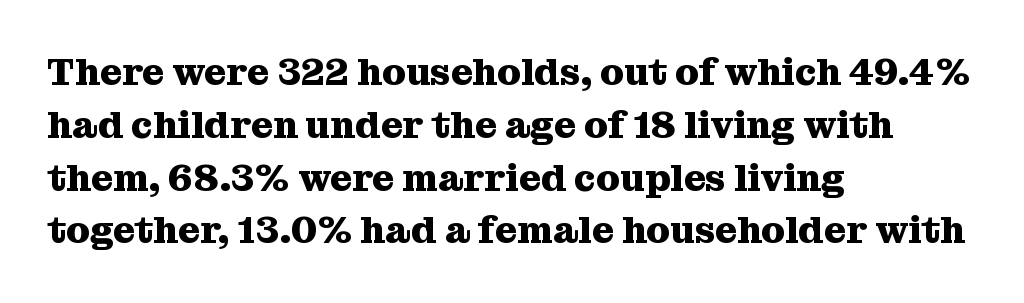
The image shows 38 px heavy serif type, upright; set left-aligned, normal line spacing (1.39x), normal letter spacing, not underlined; medium stroke contrast and a medium x-height.
